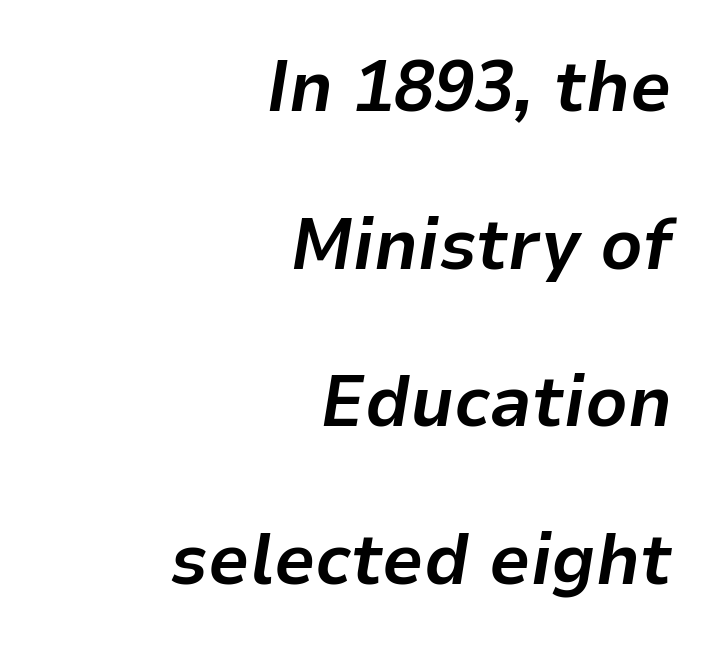
Vertically, the passage feels expansive, rows floating well apart. The face used here is proportionally spaced, like ordinary book or web type. Default kerning and tracking; the words read as compact shapes. These lines carry a lot of weight — the face is fully bold. You can tell it's italic because the verticals aren't actually vertical. If you drew a ruler down the right edge, every line would touch it.
